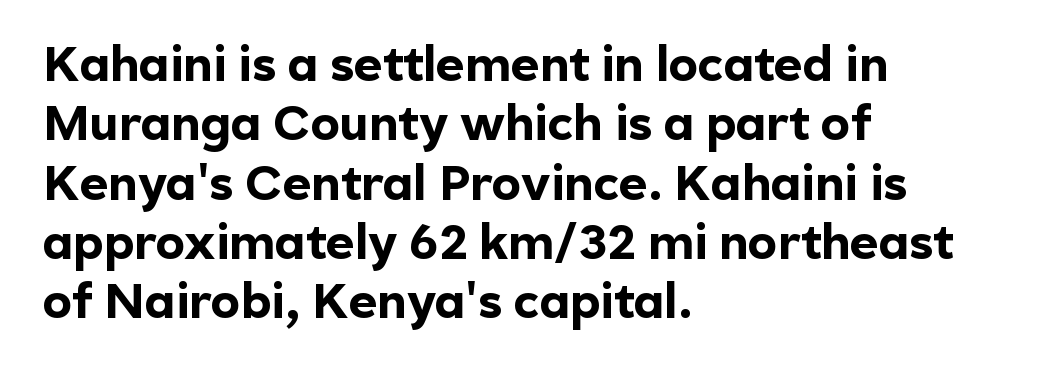
The image shows 49 px bold sans-serif type, upright; set left-aligned, line spacing 1.21x, normal letter spacing, not underlined; a medium x-height.
